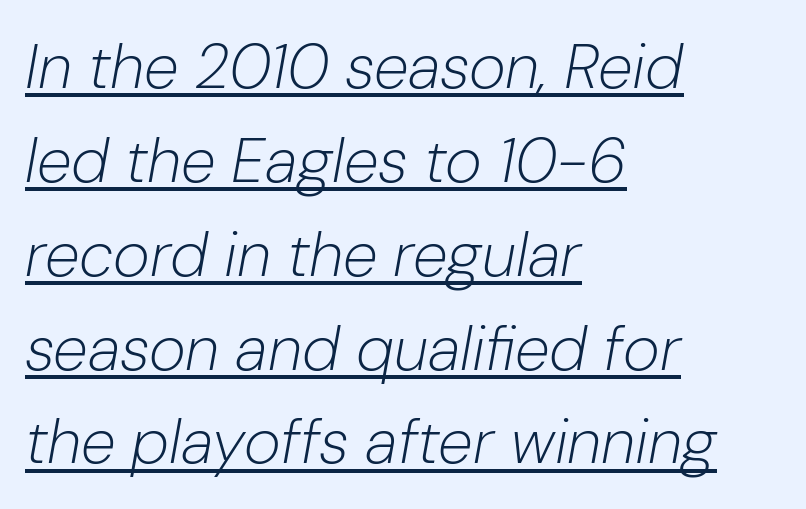
The image shows 63 px light type, italic (leaning right); set left-aligned, normal line spacing (1.49x), normal letter spacing, underlined; low stroke contrast and a medium x-height.
